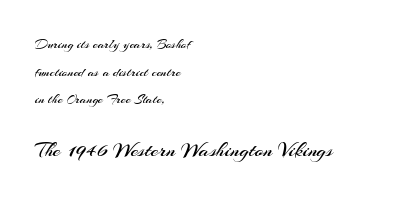
Q: Is the text bold? A: No.
Q: Is the text italic (slanted)? A: Yes.
Q: Is the text underlined? A: No.
Q: How is the paragraph aligned? A: Left-aligned.
Q: Is the spacing between letters normal or unusually wide? A: Normal.
Q: Is the spacing between lines tight, normal or loose? A: Loose.
Q: Which block of text is set in a larger size, the first (top) or the second (bottom)? A: The second (bottom) one.
